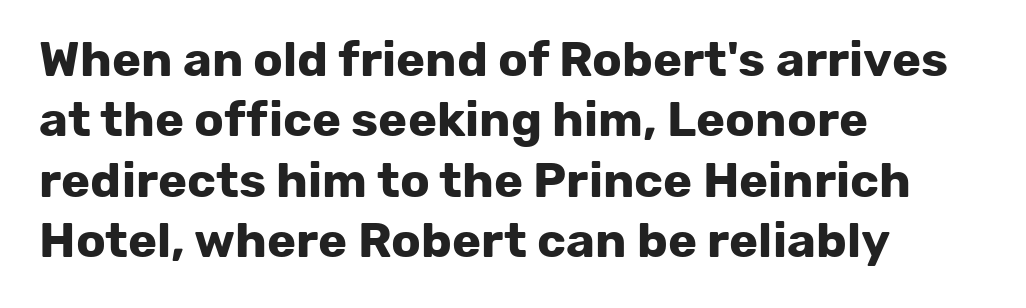
Q: Is the text bold? A: Yes.
Q: Is the text italic (slanted)? A: No, it is upright.
Q: Is the typeface a serif or a sans-serif typeface? A: Sans-serif.
Q: Is the text underlined? A: No.
Q: How is the paragraph aligned? A: Left-aligned.
Q: Is the spacing between letters normal or unusually wide? A: Normal.
Q: Width (condensed, normal, or wide)? A: Normal.
Q: Stroke contrast? A: Low.
Q: x-height? A: Medium.
Q: Monospaced? A: No.
